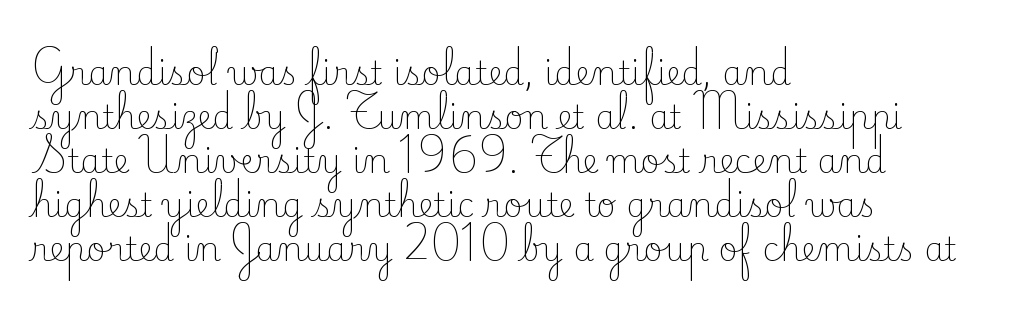
Q: Is the text bold? A: No.
Q: Is the text italic (slanted)? A: No, it is upright.
Q: Is the typeface a serif or a sans-serif typeface? A: Serif.
Q: Is the text underlined? A: No.
Q: How is the paragraph aligned? A: Left-aligned.
Q: Is the spacing between letters normal or unusually wide? A: Normal.
Q: Is the spacing between lines tight, normal or loose? A: Normal.
Q: Width (condensed, normal, or wide)? A: Normal.
Q: Stroke contrast? A: Low.
Q: x-height? A: Small.
Q: Monospaced? A: No.
